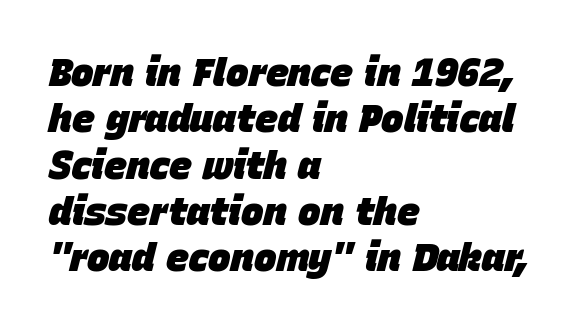
The image shows 38 px heavy type, italic (leaning right); set left-aligned, line spacing 1.22x, normal letter spacing, not underlined; low stroke contrast and a large x-height.
